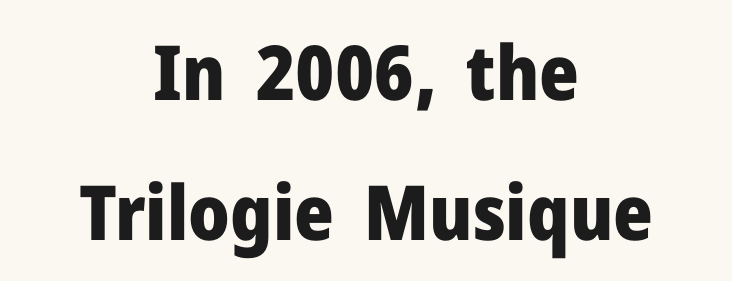
Q: Is the text bold? A: Yes.
Q: Is the text italic (slanted)? A: No, it is upright.
Q: Is the typeface a serif or a sans-serif typeface? A: Sans-serif.
Q: Is the text underlined? A: No.
Q: How is the paragraph aligned? A: Centered.
Q: Is the spacing between letters normal or unusually wide? A: Normal.
Q: Width (condensed, normal, or wide)? A: Normal.
Q: Stroke contrast? A: Low.
Q: x-height? A: Medium.
Q: Monospaced? A: No.
